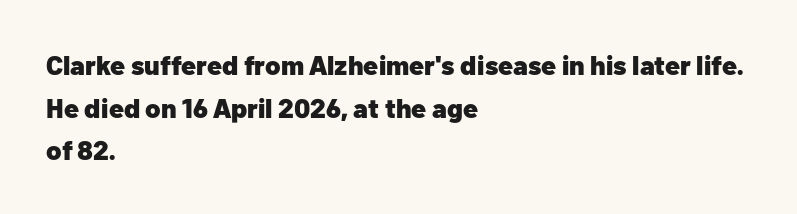
The image shows 27 px bold type, upright; set left-aligned, normal line spacing (1.58x), normal letter spacing, not underlined.
